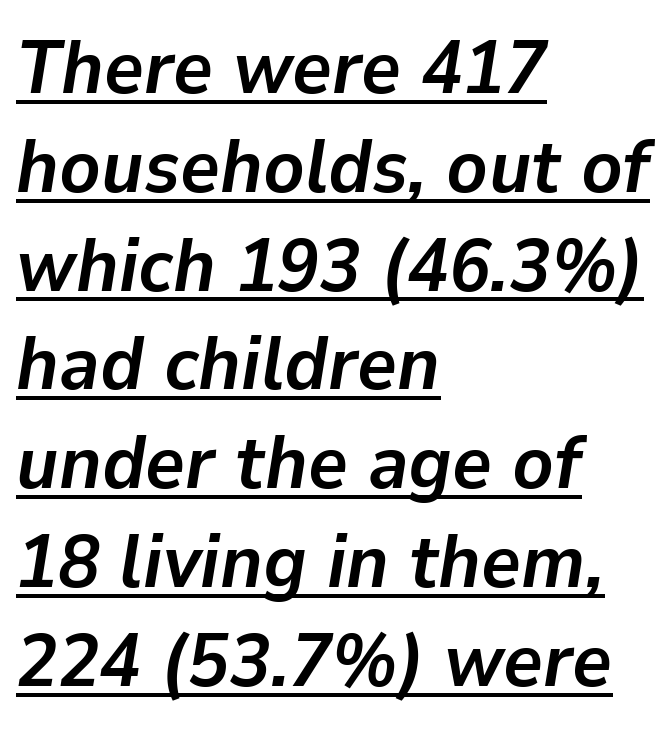
{"italic": "yes", "lean": "right", "slant_degrees": 9, "bold": "yes", "weight": "semibold", "width": "normal", "stroke_contrast": "low", "x_height": "medium", "monospaced": "no", "underline": "yes", "align": "left", "line_spacing": "normal", "line_spacing_ratio": 1.3, "letter_spacing": "normal", "letter_spacing_em": 0.0, "glyph_px": 76}
